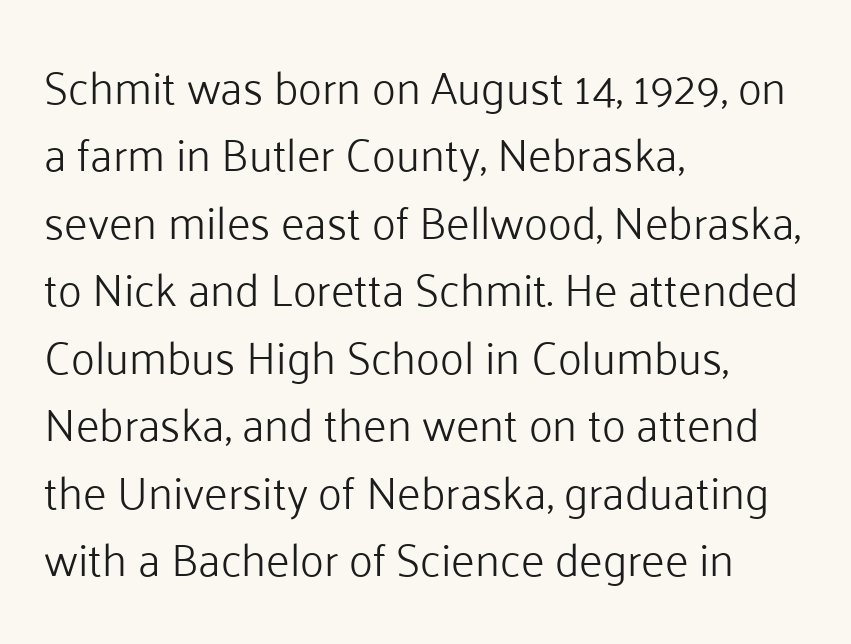
The image shows 45 px light sans-serif type, upright; set left-aligned, normal line spacing (1.5x), normal letter spacing, not underlined; low stroke contrast and a medium x-height.
